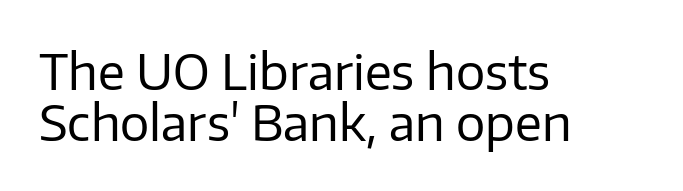
Q: Is the text bold? A: No.
Q: Is the text italic (slanted)? A: No, it is upright.
Q: Is the typeface a serif or a sans-serif typeface? A: Sans-serif.
Q: Is the text underlined? A: No.
Q: How is the paragraph aligned? A: Left-aligned.
Q: Is the spacing between letters normal or unusually wide? A: Normal.
Q: Is the spacing between lines tight, normal or loose? A: Tight.
Q: Width (condensed, normal, or wide)? A: Normal.
Q: Stroke contrast? A: Low.
Q: x-height? A: Medium.
Q: Monospaced? A: No.
